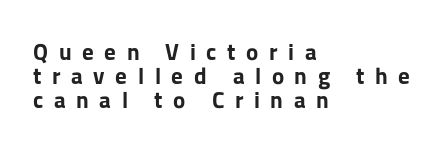
The image shows 23 px bold type, upright; set left-aligned, tight line spacing (1.05x), unusually wide letter spacing (+0.46 em), not underlined.
